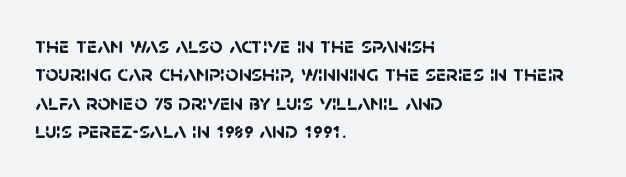
Q: Is the text bold? A: Yes.
Q: Is the text underlined? A: No.
Q: How is the paragraph aligned? A: Left-aligned.
Q: Is the spacing between letters normal or unusually wide? A: Normal.
